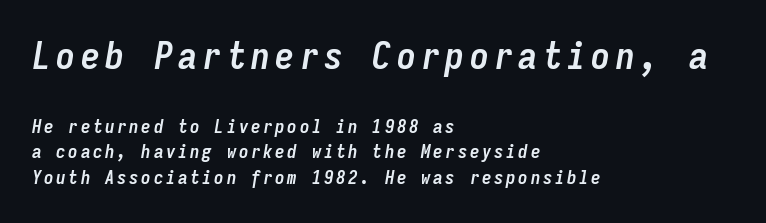
Block one is the big one; block two sits smaller underneath. The glyphs are unaccompanied by any horizontal stroke below them. Posture: slanted. Successive baselines arrive at the customary interval.
